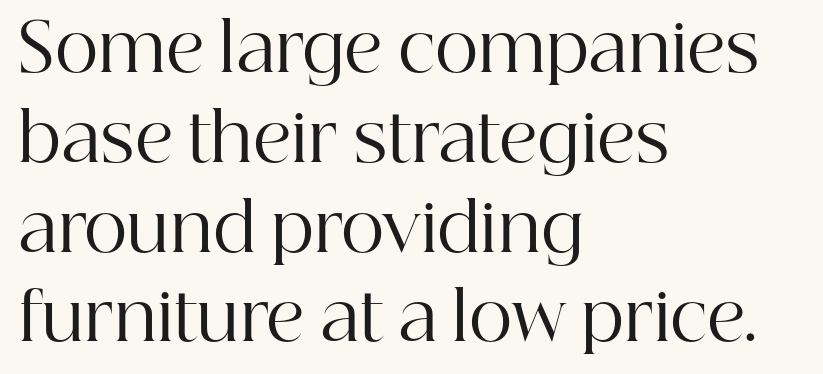
{"serif": "yes", "italic": "no", "bold": "no", "weight": "regular", "width": "normal", "stroke_contrast": "high", "x_height": "medium", "monospaced": "no", "underline": "no", "align": "left", "line_spacing": "normal", "line_spacing_ratio": 1.34, "letter_spacing": "normal", "letter_spacing_em": 0.0, "glyph_px": 67}
